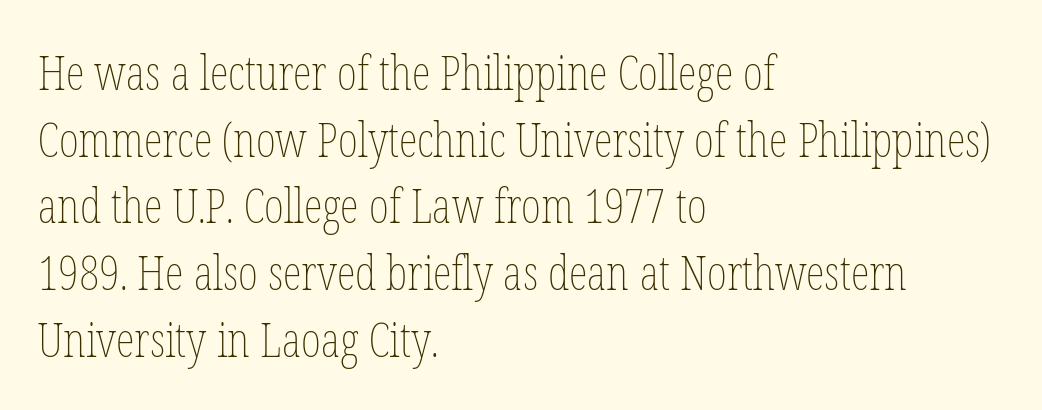
Q: Is the text bold? A: No.
Q: Is the text italic (slanted)? A: No, it is upright.
Q: Is the text underlined? A: No.
Q: How is the paragraph aligned? A: Left-aligned.
Q: Is the spacing between letters normal or unusually wide? A: Normal.
Q: Is the spacing between lines tight, normal or loose? A: Normal.
Q: Width (condensed, normal, or wide)? A: Condensed.
Q: Stroke contrast? A: Low.
Q: x-height? A: Medium.
Q: Monospaced? A: No.
